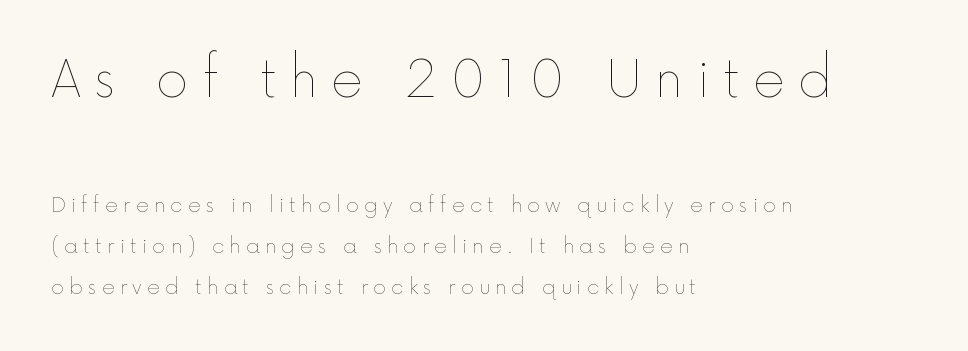
{"italic": "no", "bold": "no", "weight": "thin", "width": "normal", "x_height": "medium", "monospaced": "no", "underline": "no", "align": "left", "line_spacing": "loose", "line_spacing_ratio": 2.04, "letter_spacing": "wide", "letter_spacing_em": 0.25, "larger_block": "first", "size_ratio": 2.5, "glyph_px": 50}
